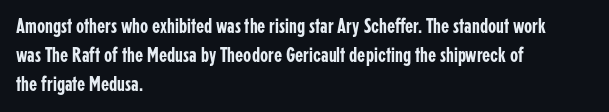
The image shows 21 px text type, upright; set left-aligned, normal line spacing (1.38x), normal letter spacing, not underlined.
